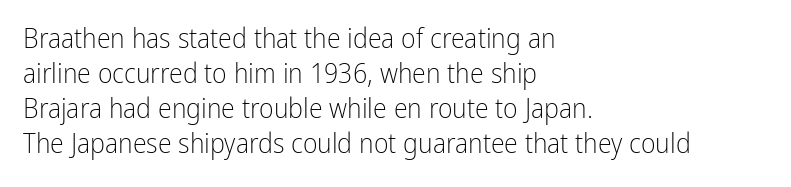
{"serif": "no", "italic": "no", "bold": "no", "weight": "light", "width": "condensed", "stroke_contrast": "low", "x_height": "medium", "monospaced": "no", "underline": "no", "align": "left", "line_spacing": "normal", "line_spacing_ratio": 1.25, "letter_spacing": "normal", "letter_spacing_em": 0.0, "glyph_px": 28}
